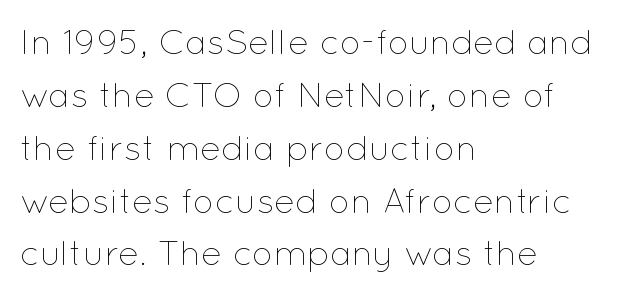
{"italic": "no", "bold": "no", "weight": "thin", "width": "normal", "stroke_contrast": "low", "x_height": "medium", "monospaced": "no", "underline": "no", "align": "left", "line_spacing": "normal", "line_spacing_ratio": 1.51, "letter_spacing": "normal", "letter_spacing_em": 0.0, "glyph_px": 35}
